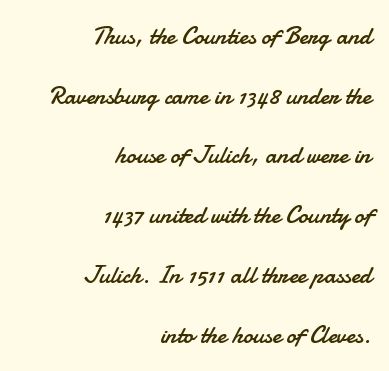
The image shows 25 px text type; set right-aligned, loose line spacing (2.39x), normal letter spacing, not underlined.
